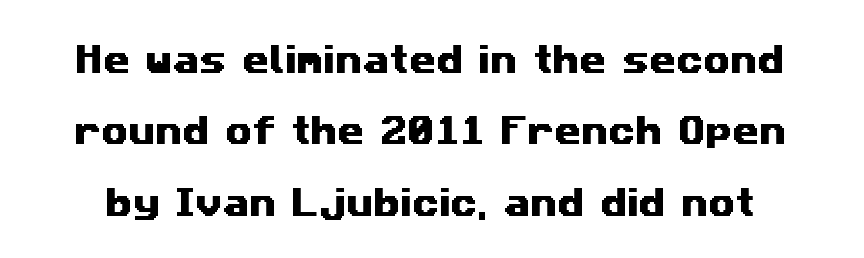
The image shows 31 px wide sans-serif type; set loose line spacing (2.3x), normal letter spacing, not underlined; medium stroke contrast and a medium x-height.
